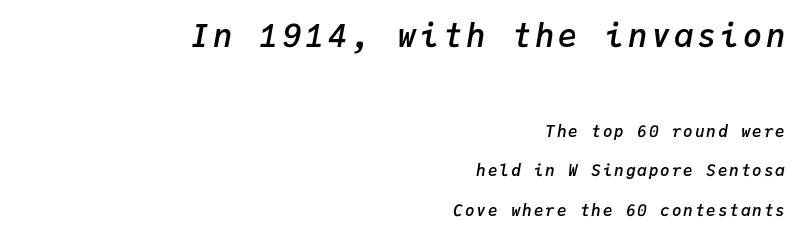
Regarding leading, the lines here are spaced well apart. Students, this is semibold: more ink than regular, less than bold. Line ends are locked; line starts wander. Words float on clear page, feet unadorned. Every character here occupies the same horizontal width, giving the sample a typewriter-like rhythm.
